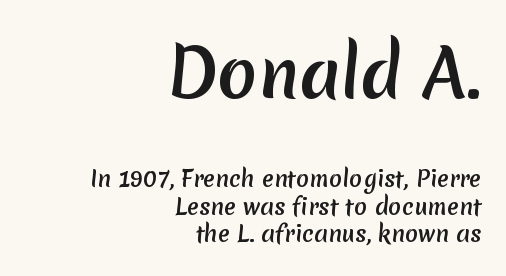
The image shows 66 px semibold sans-serif type; set right-aligned, normal line spacing (1.27x), normal letter spacing, not underlined; the first (top) block is 3.0x larger; low stroke contrast and a medium x-height.
